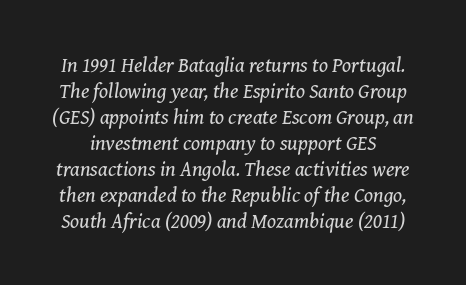
{"italic": "yes", "lean": "right", "slant_degrees": 8, "bold": "no", "underline": "no", "line_spacing_ratio": 1.24, "letter_spacing": "normal", "letter_spacing_em": 0.0, "glyph_px": 21}
